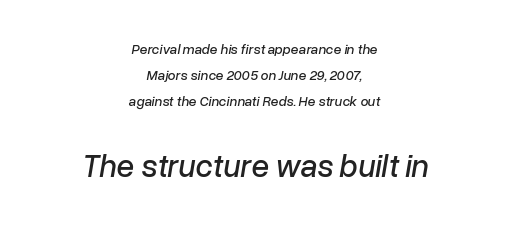
The image shows 32 px text type, italic (leaning right); set centered, line spacing 1.86x, normal letter spacing, not underlined; the second (bottom) block is 2.29x larger; low stroke contrast and a medium x-height.
